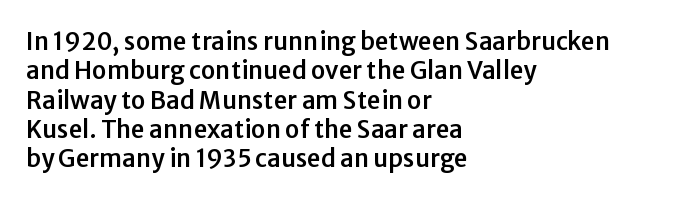
The image shows 24 px text type, upright; set left-aligned, line spacing 1.22x, normal letter spacing, not underlined.
